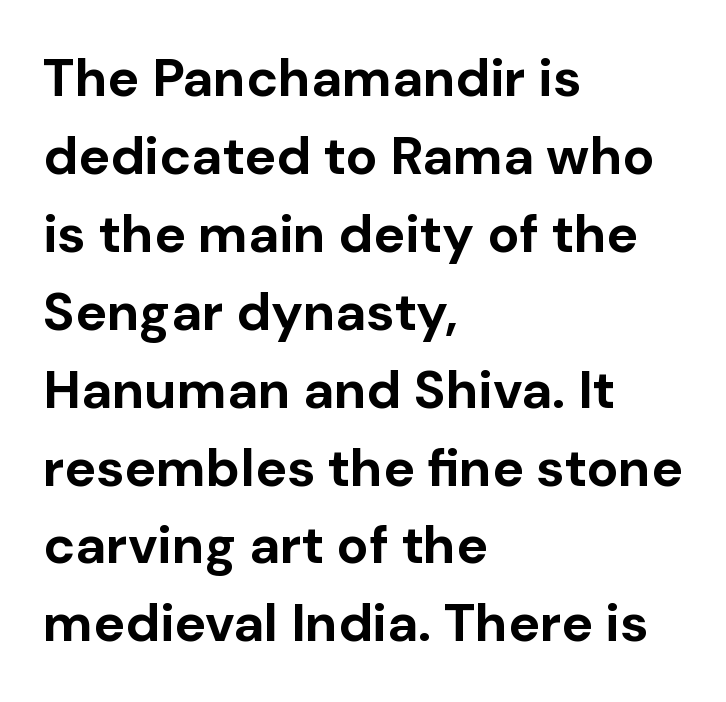
The space beneath each line is pristine and unruled. This block has exactly the height ordinary leading produces. These lines were composed using upright roman letters. You could not count columns in this text — the font is proportionally spaced. The rendering anchors every line to the left-hand side.
